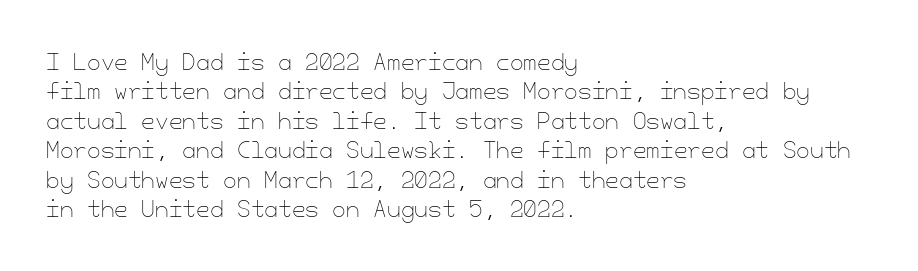
Bare-footed words on every line. Every stem runs plumb, perpendicular to the baseline. The typesetting does not lean heavy: it is not bold. Tracking value appears to be zero — textbook default spacing. The vertical gap from one line to the next is medium.
